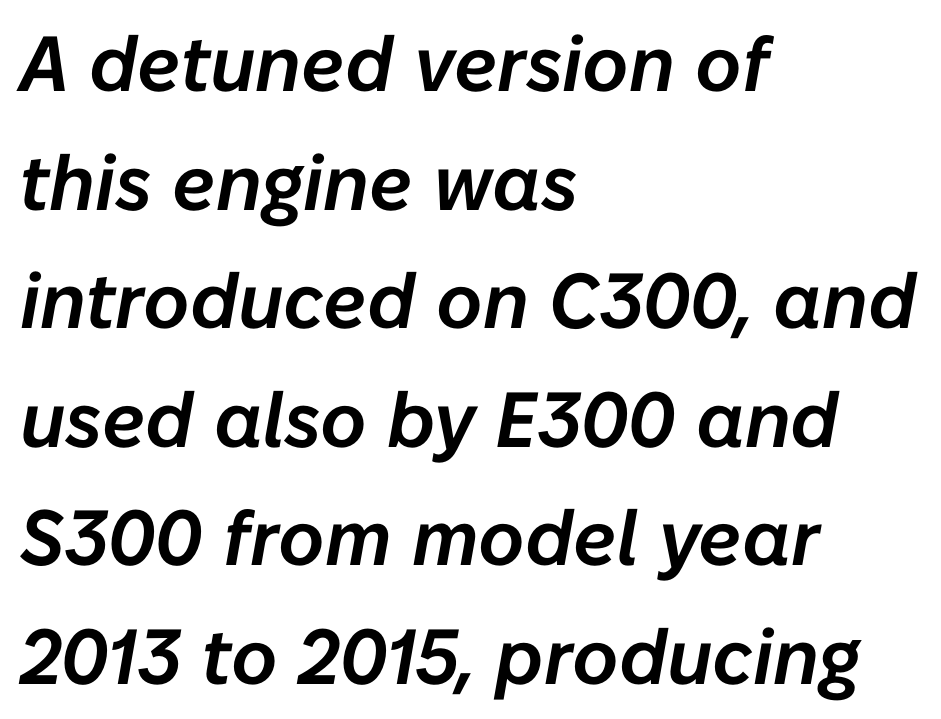
{"italic": "yes", "lean": "right", "slant_degrees": 10, "width": "normal", "stroke_contrast": "low", "x_height": "medium", "monospaced": "no", "underline": "no", "align": "left", "line_spacing": "normal", "line_spacing_ratio": 1.52, "letter_spacing": "normal", "letter_spacing_em": 0.0, "glyph_px": 78}
